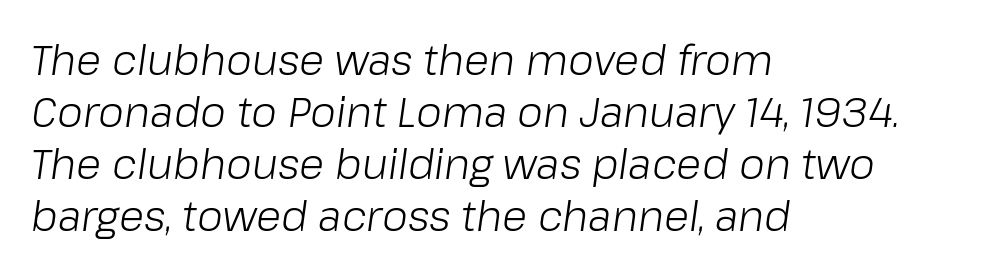
The font sits on the lighter half of the weight spectrum, regular included. A typesetter would call this proportional, since set widths differ per character. Yep, that's italic — everything's leaning. The rendering keeps characters at their native spacing. Baseline-to-baseline distance is the conventional proportion of letter height.
